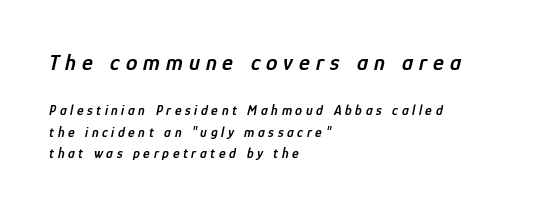
Two sizes are in play, and the larger belongs to the first block. A normal amount of white space separates one row of letters from the next. The passage shown has open, widely tracked lettering throughout. The lines are quadded left.
